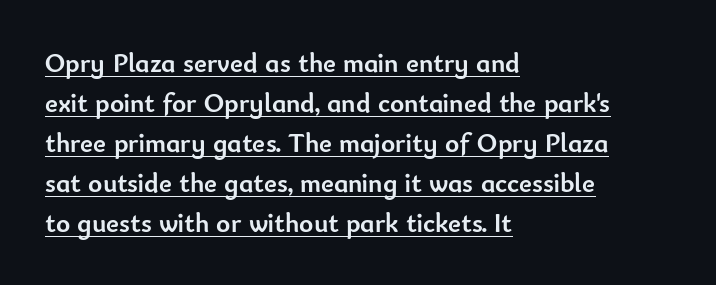
Q: Is the text bold? A: Yes.
Q: Is the text italic (slanted)? A: No, it is upright.
Q: Is the text underlined? A: Yes.
Q: How is the paragraph aligned? A: Left-aligned.
Q: Is the spacing between letters normal or unusually wide? A: Normal.
Q: Is the spacing between lines tight, normal or loose? A: Normal.
